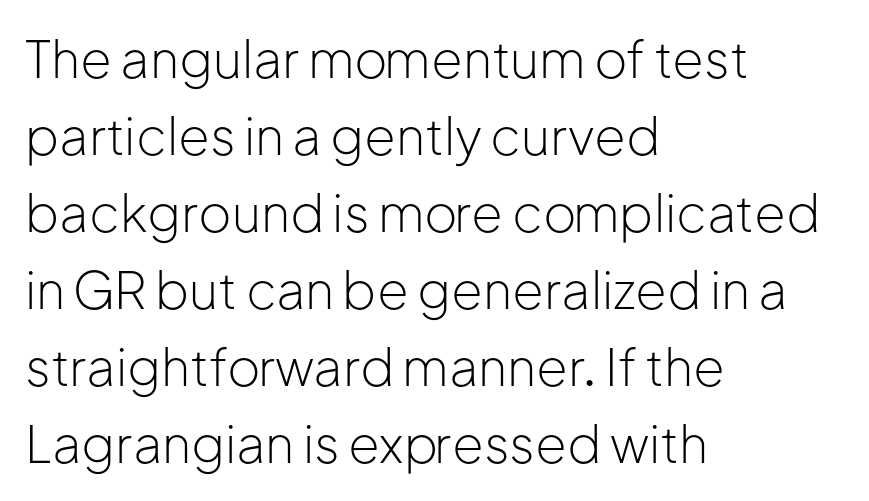
Q: Is the text bold? A: No.
Q: Is the text italic (slanted)? A: No, it is upright.
Q: Is the typeface a serif or a sans-serif typeface? A: Sans-serif.
Q: Is the text underlined? A: No.
Q: How is the paragraph aligned? A: Left-aligned.
Q: Is the spacing between letters normal or unusually wide? A: Normal.
Q: Is the spacing between lines tight, normal or loose? A: Normal.
Q: Width (condensed, normal, or wide)? A: Normal.
Q: Stroke contrast? A: Low.
Q: x-height? A: Medium.
Q: Monospaced? A: No.
